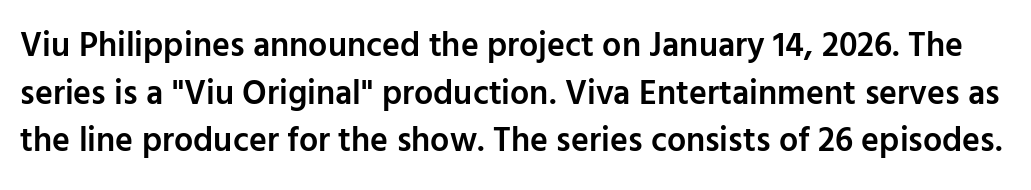
{"serif": "no", "italic": "no", "bold": "semi", "weight": "semibold", "width": "normal", "stroke_contrast": "low", "x_height": "medium", "monospaced": "no", "underline": "no", "line_spacing": "normal", "line_spacing_ratio": 1.4, "letter_spacing": "normal", "letter_spacing_em": 0.0, "glyph_px": 34}
